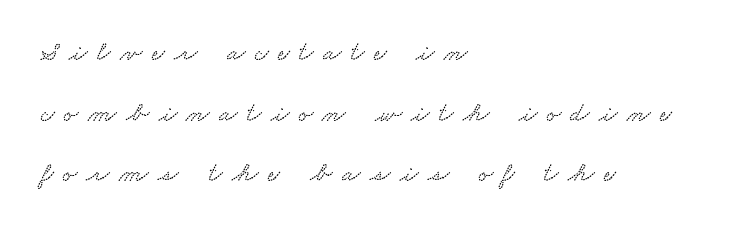
This rendering uses left alignment, leaving the right contour irregular. There is plenty of visible air inserted between adjacent glyphs. The area under the type is left untouched. Vertically, the passage feels expansive, rows floating well apart.
